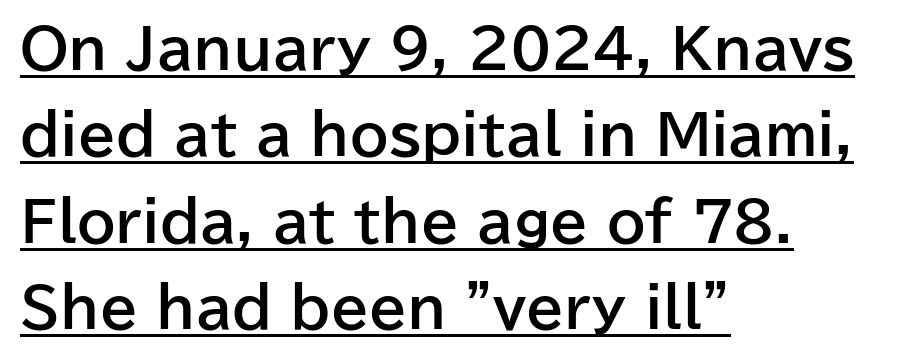
The typesetting leans heavy: a genuine bold. Grotesque or geometric, the face here clearly has no serifs. The rag falls on the right side of this text block. No italicization has been applied; the sample stays upright.
